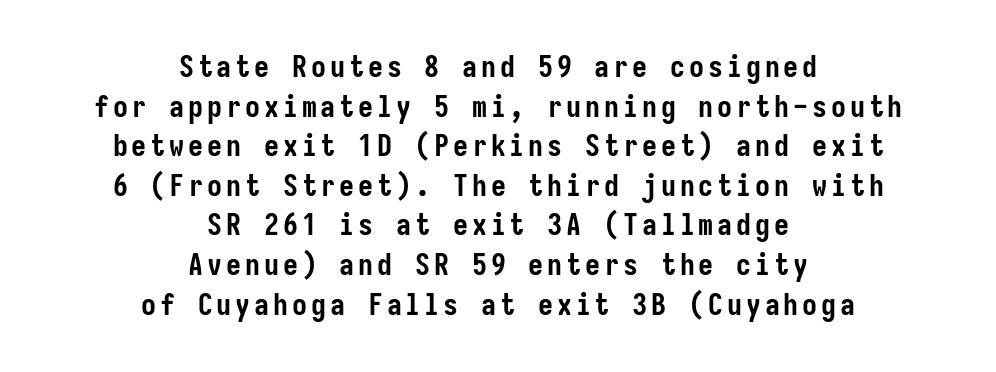
The image shows 30 px semibold, condensed sans-serif type, upright; set centered, normal line spacing (1.32x), not underlined; low stroke contrast and a medium x-height.
